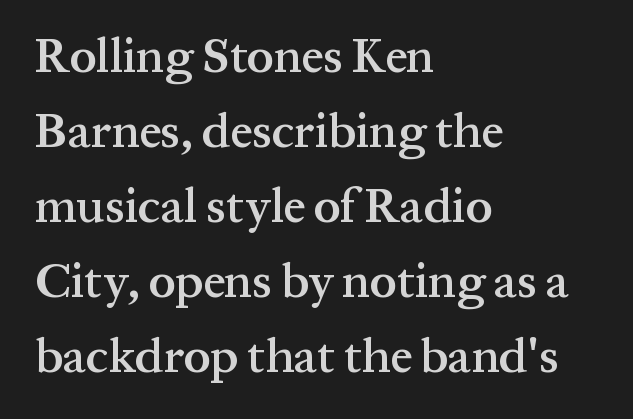
This sample uses an upright cut, with every glyph sitting square on the baseline. The letters carry serifs — small finishing strokes at the ends of their stems. These lines keep a tight, regular rhythm from letter to letter. The space beneath each line is pristine and unruled. Do the characters align in a grid? No, the font is proportional.
